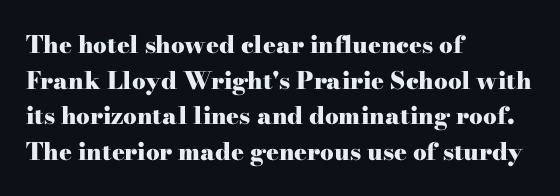
The image shows 24 px bold type, upright; set left-aligned, normal line spacing (1.48x), normal letter spacing, not underlined.
